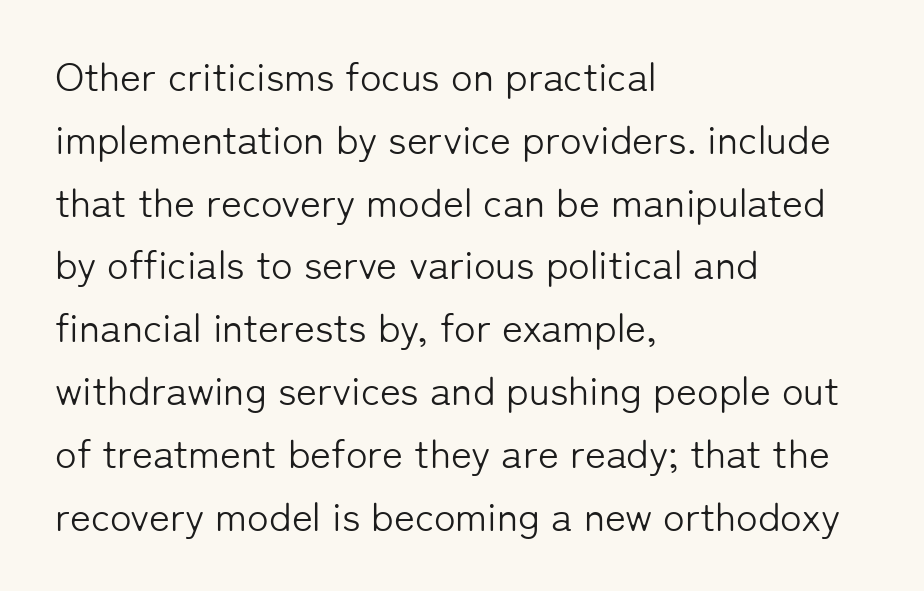
{"serif": "no", "italic": "no", "bold": "no", "weight": "light", "width": "normal", "stroke_contrast": "low", "x_height": "medium", "monospaced": "no", "underline": "no", "align": "left", "line_spacing": "normal", "line_spacing_ratio": 1.57, "letter_spacing": "normal", "letter_spacing_em": 0.0, "glyph_px": 40}
